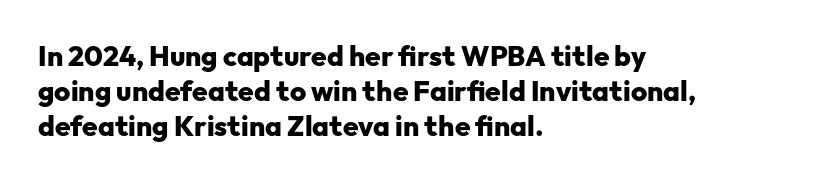
The strip under each line holds only bare page. These lines are rendered in a variable-pitch font. The gaps between neighbouring characters are ordinary and unremarkable. Notice how thick the strokes are: this is what a full bold looks like.
